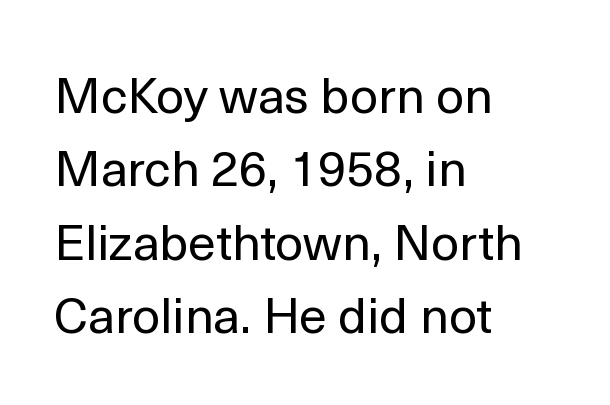
Vertical spacing — default. These lines keep a tight, regular rhythm from letter to letter. Think of a printed novel: that variable character pitch is what you see here. Weight: regular or lighter.
